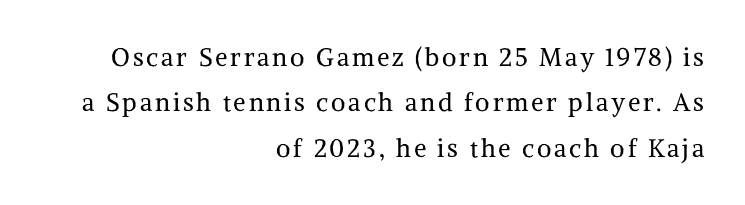
Q: Is the text bold? A: No.
Q: Is the text italic (slanted)? A: No, it is upright.
Q: Is the text underlined? A: No.
Q: How is the paragraph aligned? A: Right-aligned.
